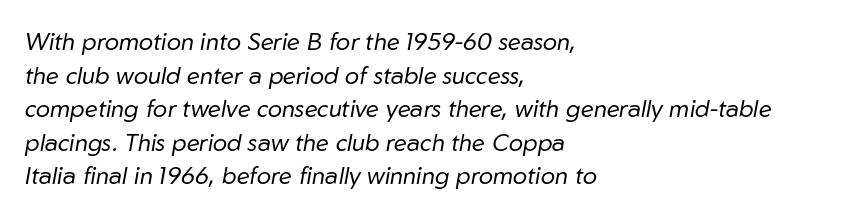
The image shows 24 px text type, italic (leaning right); set left-aligned, normal line spacing (1.4x), normal letter spacing, not underlined.
